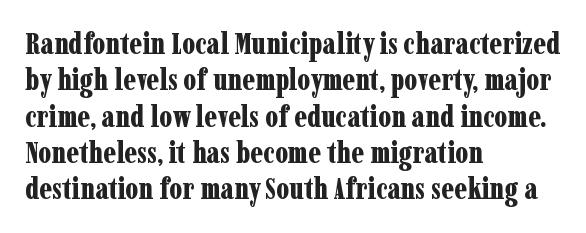
Q: Is the text bold? A: Yes.
Q: Is the text italic (slanted)? A: No, it is upright.
Q: Is the typeface a serif or a sans-serif typeface? A: Serif.
Q: Is the text underlined? A: No.
Q: How is the paragraph aligned? A: Left-aligned.
Q: Is the spacing between letters normal or unusually wide? A: Normal.
Q: Width (condensed, normal, or wide)? A: Condensed.
Q: Stroke contrast? A: Low.
Q: x-height? A: Medium.
Q: Monospaced? A: No.
